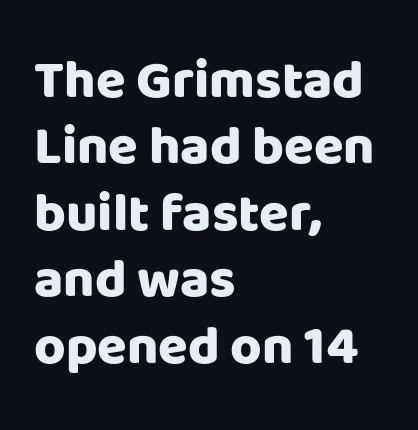
Q: Is the text bold? A: Yes.
Q: Is the text italic (slanted)? A: No, it is upright.
Q: Is the typeface a serif or a sans-serif typeface? A: Sans-serif.
Q: Is the text underlined? A: No.
Q: How is the paragraph aligned? A: Left-aligned.
Q: Is the spacing between letters normal or unusually wide? A: Normal.
Q: Width (condensed, normal, or wide)? A: Normal.
Q: Stroke contrast? A: Low.
Q: x-height? A: Large.
Q: Monospaced? A: No.
